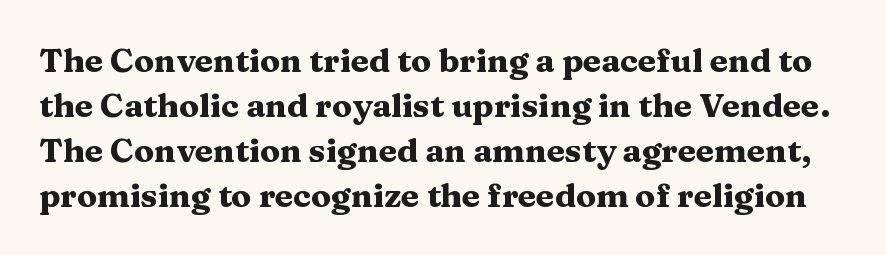
{"serif": "yes", "italic": "no", "bold": "yes", "weight": "heavy", "width": "wide", "stroke_contrast": "medium", "x_height": "medium", "monospaced": "no", "underline": "no", "line_spacing": "normal", "line_spacing_ratio": 1.36, "letter_spacing": "normal", "letter_spacing_em": 0.0, "glyph_px": 33}
